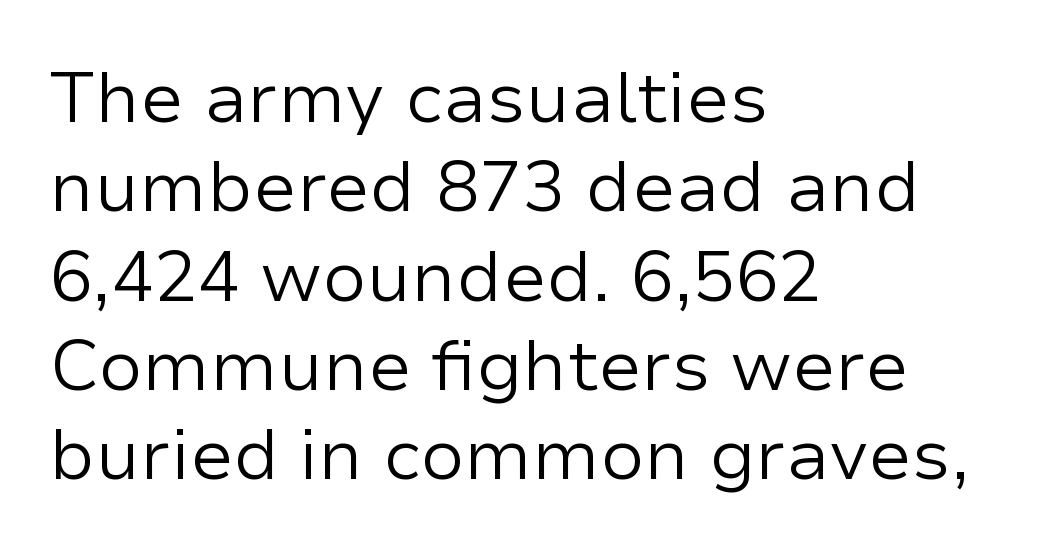
This rendering employs a face without finishing strokes, i.e., a sans-serif. The font sits on the lighter half of the weight spectrum, regular included. These lines are rendered in a variable-pitch font. How are the letters spaced? Ordinarily, with no added tracking.
